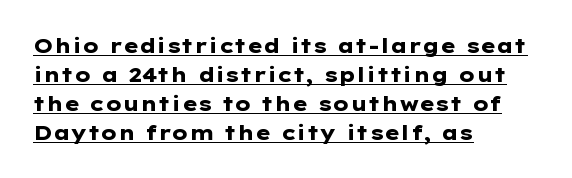
The image shows 20 px bold type, upright; set left-aligned, normal line spacing (1.45x), normal letter spacing, underlined.
